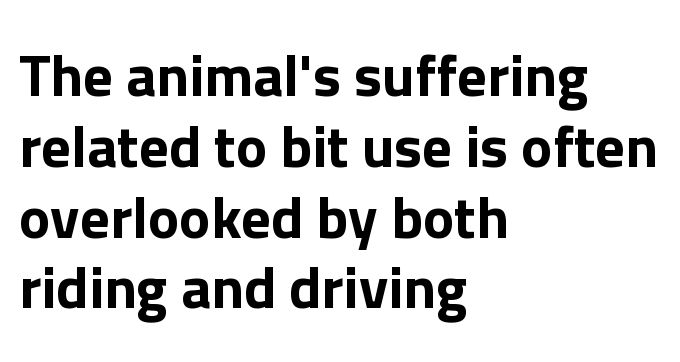
The glyphs are unaccompanied by any horizontal stroke below them. The rendering keeps characters at their native spacing. Do the letters lean? They stand straight. Every row of glyphs begins at an identical x-position on the left. The glyphs in this specimen are sans serif.
